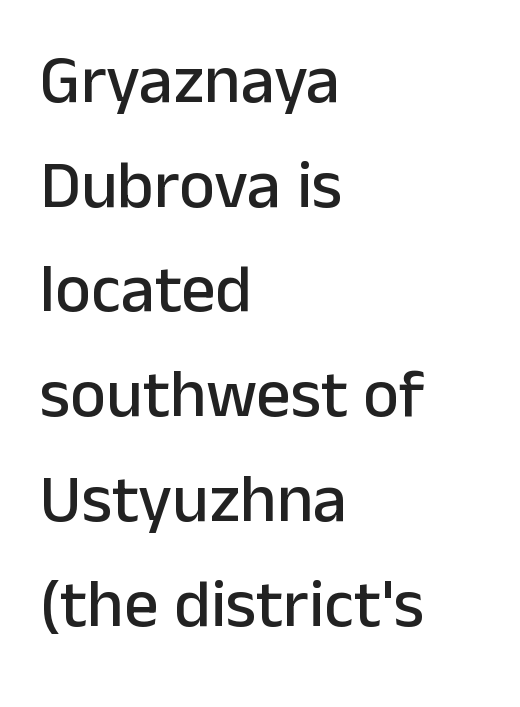
The line texture is even and compact thanks to regular tracking. Check under the words: just untouched page. Examine the stroke ends and you'll find no serifs. The block of text has a typical density, with ordinary space between rows. Spacing verdict: proportional, widths tailored to each character. It's the straight-up-and-down kind of type.
